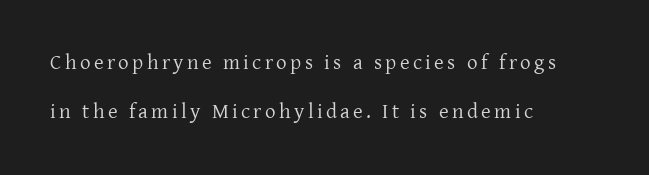
Horizontal bands of white between lines are thick stripes. One-word summary of the alignment: left. Anything drawn beneath the words? Only blank space. Upright lettering throughout. The face looks like a standard text weight, possibly lighter.
